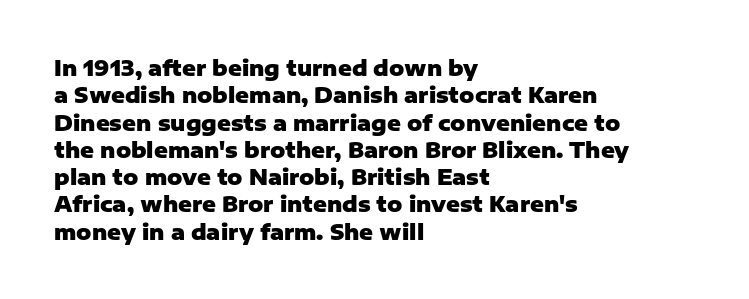
The image shows 21 px bold type, upright; set left-aligned, normal line spacing (1.3x), normal letter spacing, not underlined.
